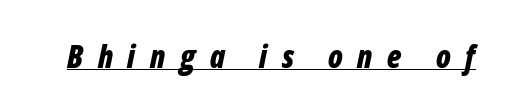
The image shows 31 px bold, condensed type, italic (leaning right); set unusually wide letter spacing (+0.47 em), underlined; low stroke contrast and a medium x-height.
